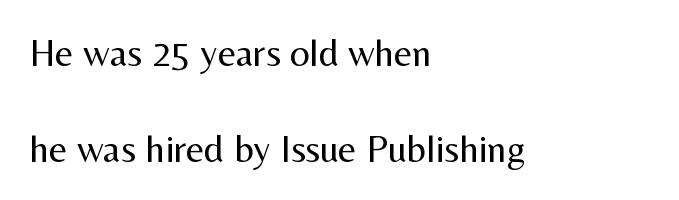
{"serif": "no", "italic": "no", "bold": "no", "weight": "regular", "width": "normal", "stroke_contrast": "medium", "x_height": "medium", "monospaced": "no", "underline": "no", "align": "left", "line_spacing": "loose", "line_spacing_ratio": 2.45, "letter_spacing": "normal", "letter_spacing_em": 0.0, "glyph_px": 39}
